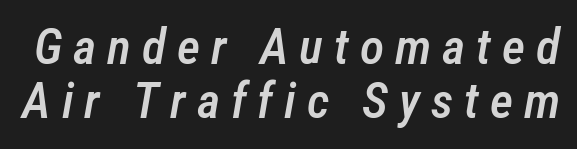
The image shows 50 px semibold, condensed type, italic (leaning right); set tight line spacing (1.09x), unusually wide letter spacing (+0.22 em), not underlined; low stroke contrast and a medium x-height.
